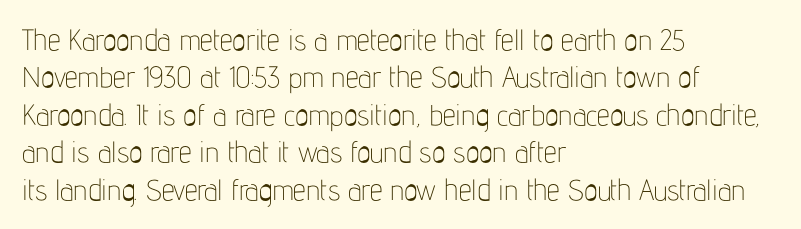
{"serif": "no", "italic": "no", "bold": "no", "weight": "thin", "width": "condensed", "stroke_contrast": "low", "x_height": "medium", "monospaced": "no", "underline": "no", "align": "left", "line_spacing": "normal", "line_spacing_ratio": 1.29, "letter_spacing": "normal", "letter_spacing_em": 0.0, "glyph_px": 29}
